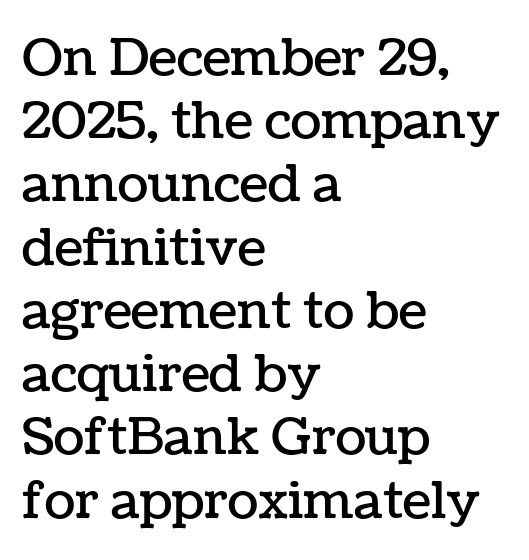
The strip under each line holds only bare page. Posture: vertical. The passage is arranged the way most books set body copy — flush left. Is this a fixed-width face? No — the glyphs have proportional, varying widths.
